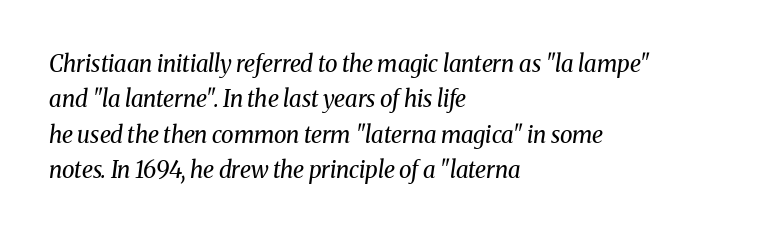
Q: Is the text bold? A: No.
Q: Is the text italic (slanted)? A: Yes, it leans right by about 8 degrees.
Q: Is the text underlined? A: No.
Q: How is the paragraph aligned? A: Left-aligned.
Q: Is the spacing between letters normal or unusually wide? A: Normal.
Q: Is the spacing between lines tight, normal or loose? A: Normal.
